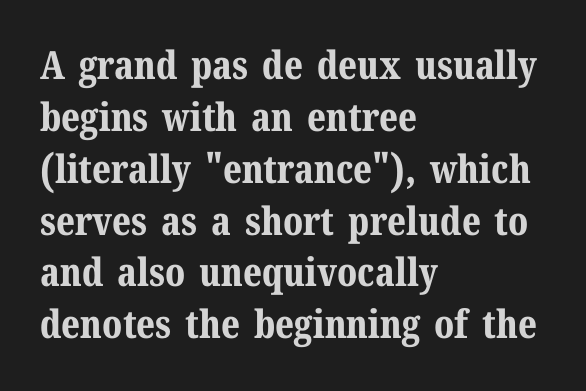
The image shows 39 px bold serif type, upright; set left-aligned, normal line spacing (1.33x), normal letter spacing, not underlined; medium stroke contrast and a medium x-height.
